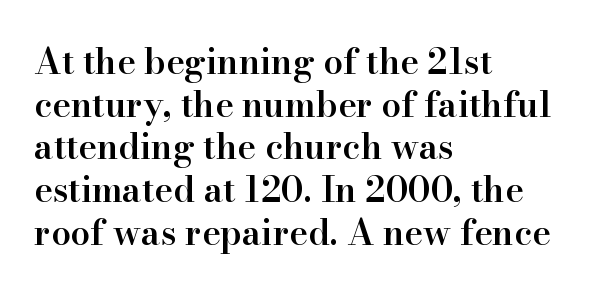
{"serif": "yes", "italic": "no", "bold": "semi", "weight": "semibold", "width": "normal", "stroke_contrast": "high", "x_height": "small", "monospaced": "no", "underline": "no", "align": "left", "line_spacing_ratio": 1.22, "letter_spacing": "normal", "letter_spacing_em": 0.0, "glyph_px": 35}
